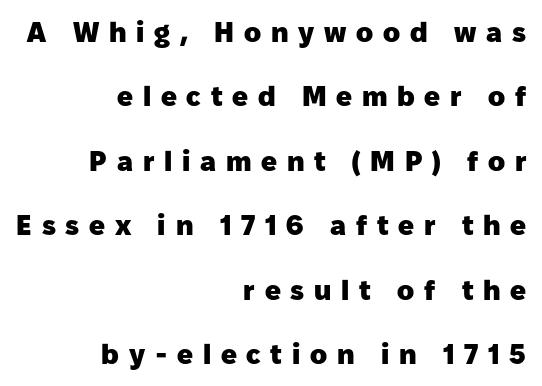
{"serif": "no", "italic": "no", "bold": "yes", "weight": "heavy", "width": "normal", "stroke_contrast": "low", "x_height": "medium", "monospaced": "no", "underline": "no", "align": "right", "line_spacing": "loose", "line_spacing_ratio": 2.3, "letter_spacing": "wide", "letter_spacing_em": 0.35, "glyph_px": 28}
